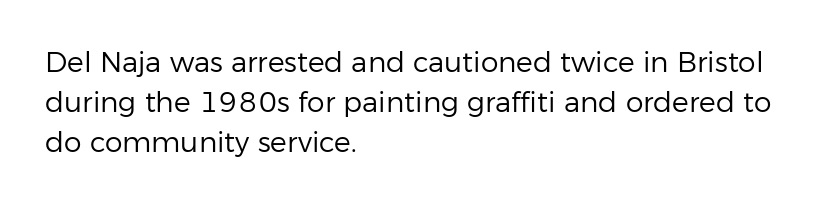
Q: Is the text bold? A: No.
Q: Is the text italic (slanted)? A: No, it is upright.
Q: Is the typeface a serif or a sans-serif typeface? A: Sans-serif.
Q: Is the text underlined? A: No.
Q: How is the paragraph aligned? A: Left-aligned.
Q: Is the spacing between letters normal or unusually wide? A: Normal.
Q: Is the spacing between lines tight, normal or loose? A: Normal.
Q: Width (condensed, normal, or wide)? A: Normal.
Q: Stroke contrast? A: Low.
Q: x-height? A: Medium.
Q: Monospaced? A: No.
